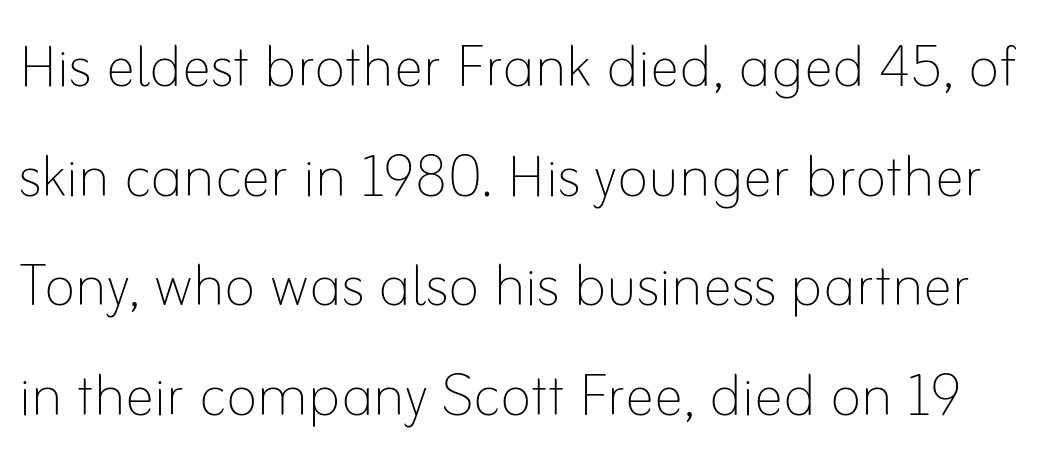
Italic? Not at all — the glyphs are vertical. The vertical gap from one line to the next is medium. Weight: not bold — regular or lighter. The letterforms sit shoulder to shoulder at normal distance.
